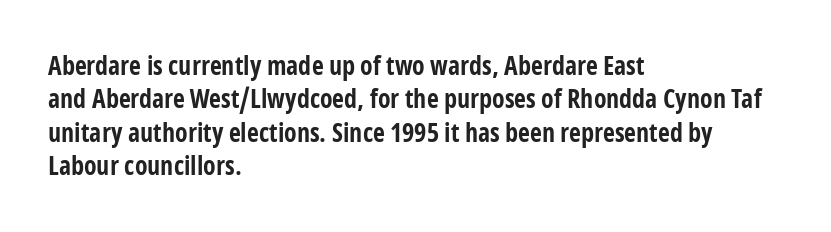
{"italic": "no", "bold": "yes", "underline": "no", "align": "left", "line_spacing": "normal", "line_spacing_ratio": 1.28, "letter_spacing": "normal", "letter_spacing_em": 0.0, "glyph_px": 26}
